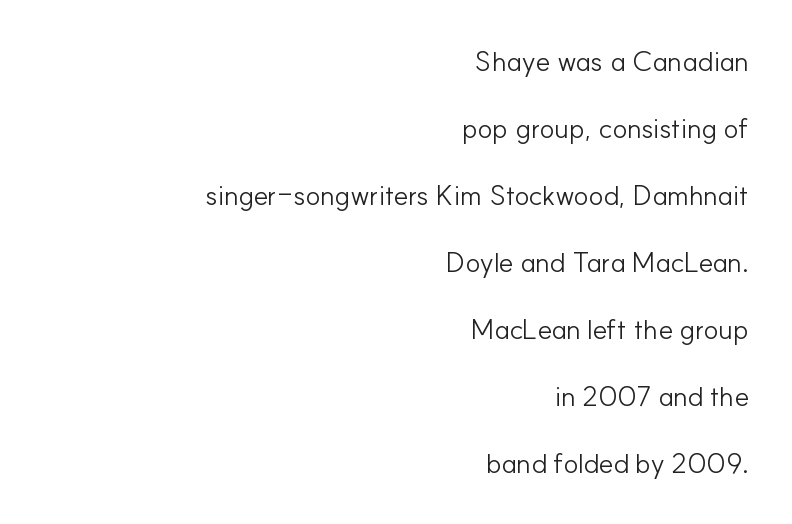
The image shows 28 px light sans-serif type, upright; set right-aligned, loose line spacing (2.39x), normal letter spacing, not underlined; low stroke contrast and a small x-height.
